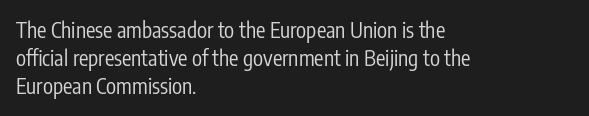
Q: Is the text bold? A: No.
Q: Is the text italic (slanted)? A: No, it is upright.
Q: Is the text underlined? A: No.
Q: How is the paragraph aligned? A: Left-aligned.
Q: Is the spacing between letters normal or unusually wide? A: Normal.
Q: Is the spacing between lines tight, normal or loose? A: Normal.
